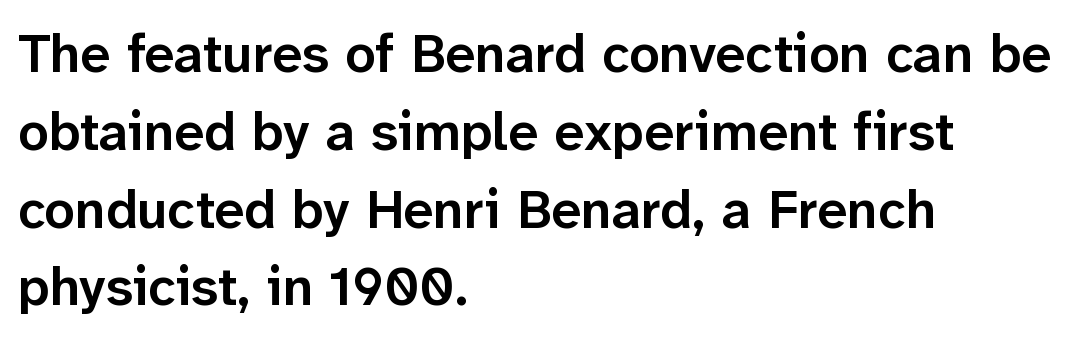
The image shows 54 px semibold sans-serif type, upright; set left-aligned, normal line spacing (1.44x), normal letter spacing, not underlined; low stroke contrast and a medium x-height.
